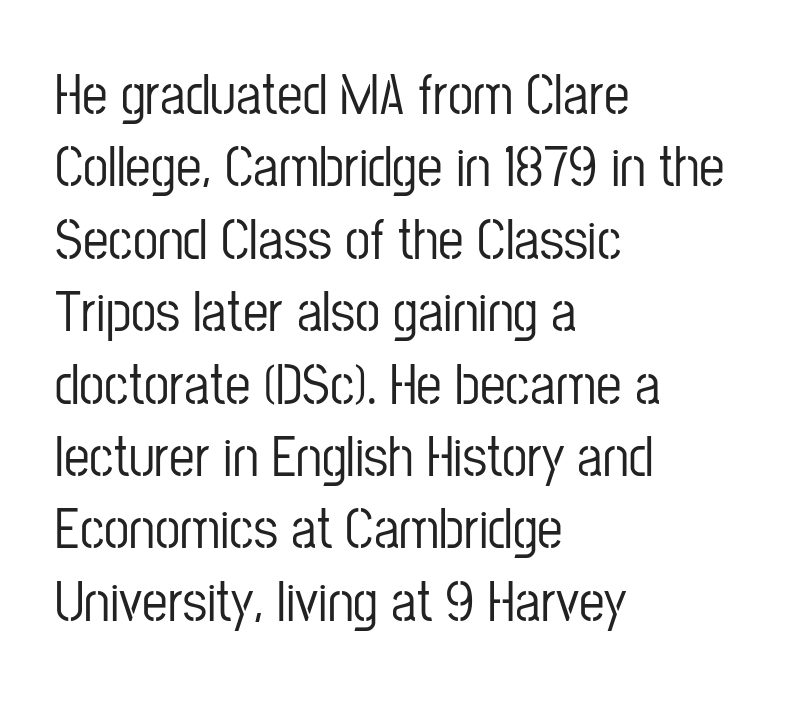
The axis of the letterforms is exactly vertical. These lines are rendered in a variable-pitch font. Unlike a traditional serif, this face leaves its strokes unadorned. Each word holds together tightly as a unit, with standard inter-letter gaps. Rule under the text: the space is simply empty.
